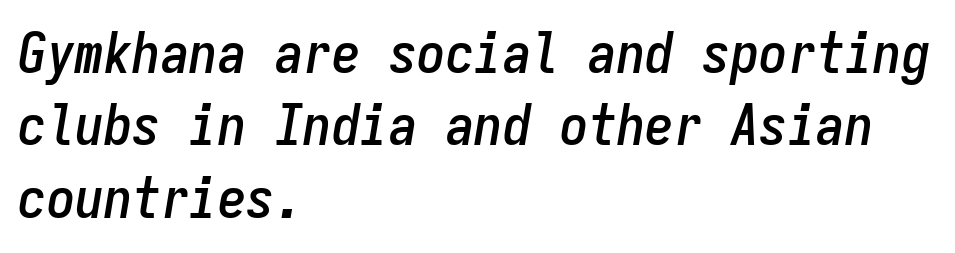
The image shows 57 px condensed type, italic (leaning right), monospaced; set left-aligned, normal line spacing (1.27x), normal letter spacing, not underlined; low stroke contrast and a medium x-height.
